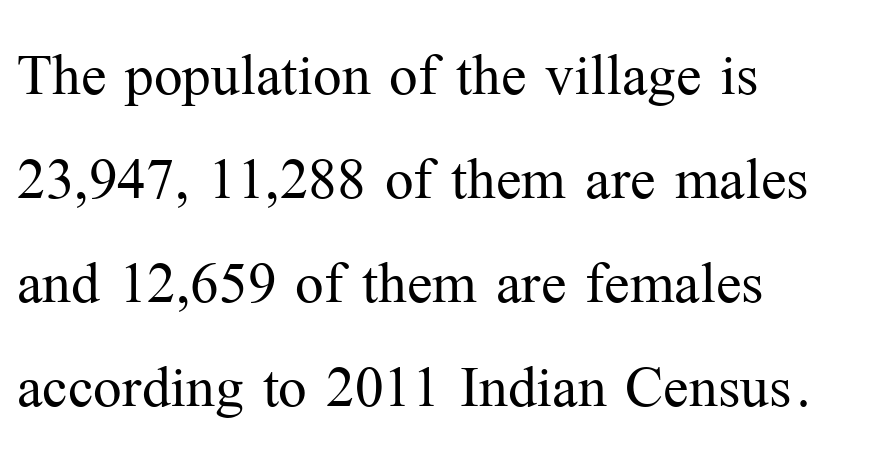
{"serif": "yes", "italic": "no", "bold": "no", "weight": "light", "width": "normal", "stroke_contrast": "medium", "x_height": "medium", "monospaced": "no", "underline": "no", "align": "left", "line_spacing": "normal", "line_spacing_ratio": 1.37, "letter_spacing": "normal", "letter_spacing_em": 0.0, "glyph_px": 76}
